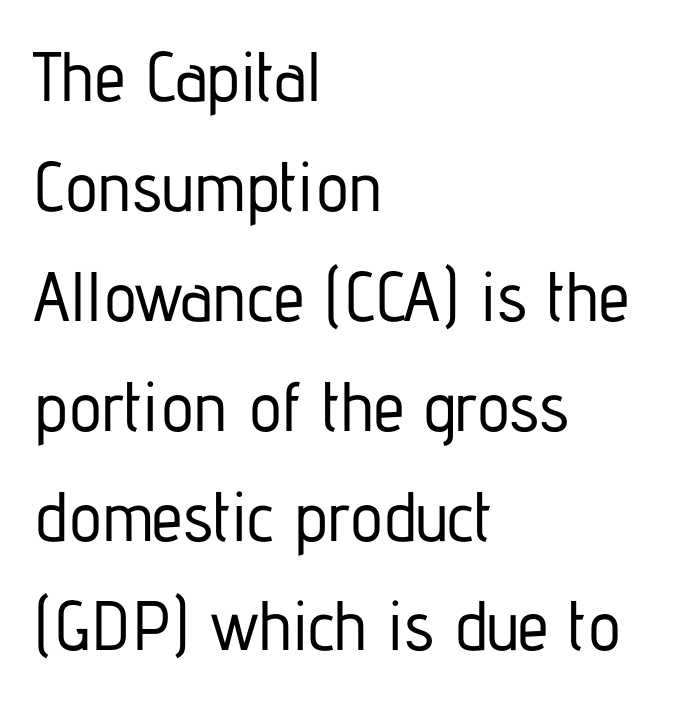
{"serif": "no", "italic": "no", "width": "condensed", "stroke_contrast": "low", "x_height": "medium", "monospaced": "no", "underline": "no", "align": "left", "line_spacing": "normal", "line_spacing_ratio": 1.57, "letter_spacing": "normal", "letter_spacing_em": 0.0, "glyph_px": 70}
